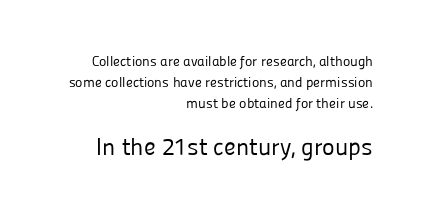
One-word summary of the alignment: right. Heaviness? Minimal to ordinary, like unemphasized prose. The block of text has a typical density, with ordinary space between rows. Caption: upper text group reduced, lower text group enlarged. Ordinary non-slanted type is in use.
